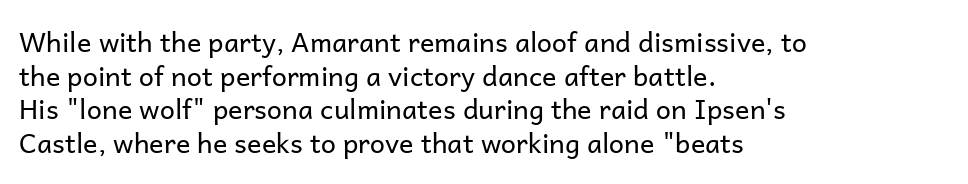
Q: Is the text bold? A: No.
Q: Is the text italic (slanted)? A: No, it is upright.
Q: Is the text underlined? A: No.
Q: How is the paragraph aligned? A: Left-aligned.
Q: Is the spacing between letters normal or unusually wide? A: Normal.
Q: Is the spacing between lines tight, normal or loose? A: Normal.
